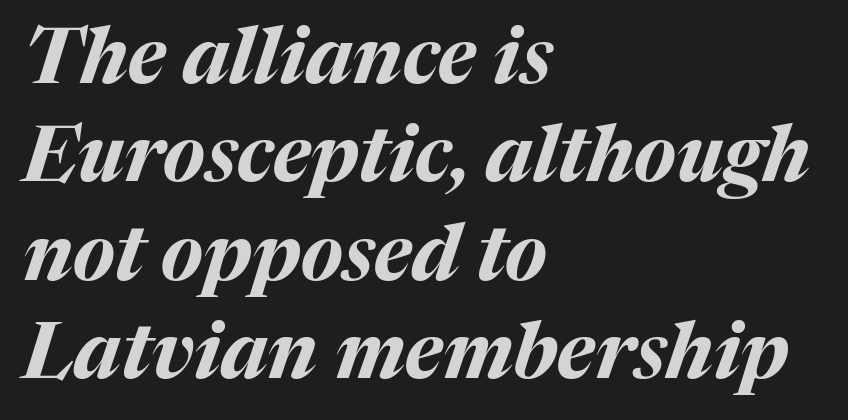
{"italic": "yes", "lean": "right", "slant_degrees": 17, "bold": "yes", "weight": "bold", "width": "normal", "stroke_contrast": "medium", "x_height": "medium", "monospaced": "no", "underline": "no", "align": "left", "line_spacing": "normal", "line_spacing_ratio": 1.26, "letter_spacing": "normal", "letter_spacing_em": 0.0, "glyph_px": 78}
